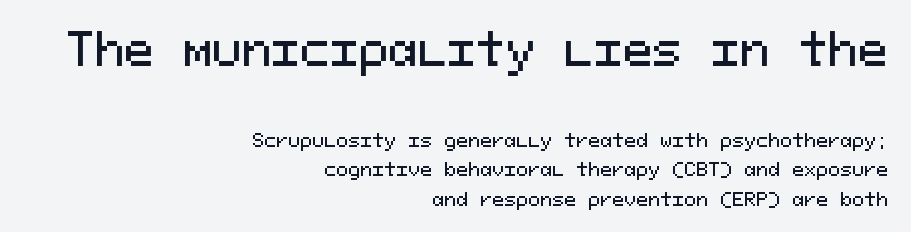
Q: Is the text italic (slanted)? A: No, it is upright.
Q: Is the typeface a serif or a sans-serif typeface? A: Sans-serif.
Q: Is the text underlined? A: No.
Q: How is the paragraph aligned? A: Right-aligned.
Q: Is the spacing between letters normal or unusually wide? A: Normal.
Q: Is the spacing between lines tight, normal or loose? A: Normal.
Q: Which block of text is set in a larger size, the first (top) or the second (bottom)? A: The first (top) one.
Q: Width (condensed, normal, or wide)? A: Normal.
Q: Stroke contrast? A: Medium.
Q: x-height? A: Medium.
Q: Monospaced? A: Yes.
